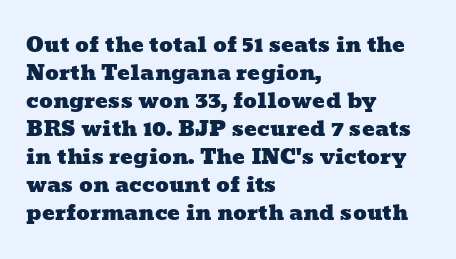
The rag falls on the right side of this text block. The baseline area is clear. Vertically, the passage feels balanced, rows spaced as you'd expect. Short note: letters normally spaced.
